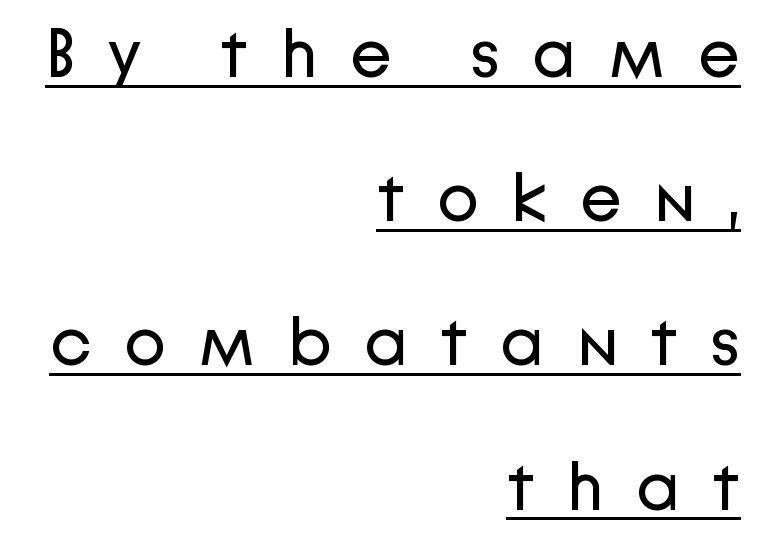
Classification — sans serif. Is there any slant? The stems are plumb. The rendering uses the underline text-decoration. This sample has the flowing, uneven cadence of proportional lettering. The horizontal fit of the characters is loose and conspicuously gappy.
